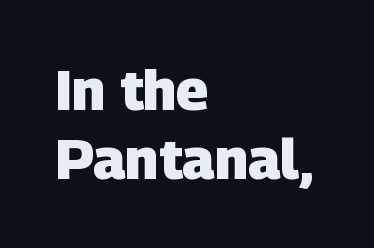
The image shows 56 px heavy sans-serif type; set left-aligned, line spacing 1.24x, normal letter spacing, not underlined; low stroke contrast and a large x-height.
